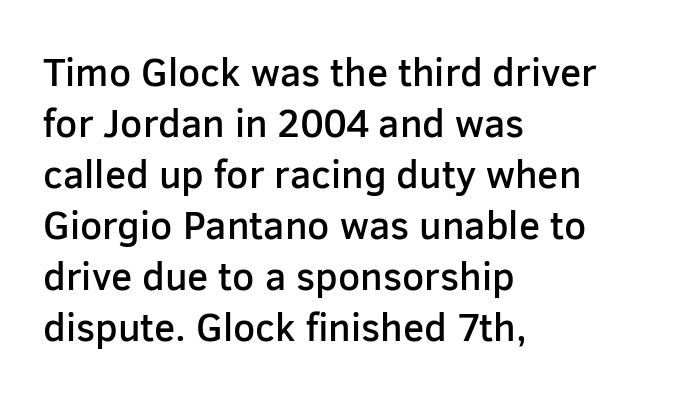
Q: Is the text bold? A: Semi-bold.
Q: Is the text italic (slanted)? A: No, it is upright.
Q: Is the typeface a serif or a sans-serif typeface? A: Sans-serif.
Q: Is the text underlined? A: No.
Q: How is the paragraph aligned? A: Left-aligned.
Q: Is the spacing between letters normal or unusually wide? A: Normal.
Q: Is the spacing between lines tight, normal or loose? A: Normal.
Q: Width (condensed, normal, or wide)? A: Normal.
Q: Stroke contrast? A: Low.
Q: x-height? A: Medium.
Q: Monospaced? A: No.
